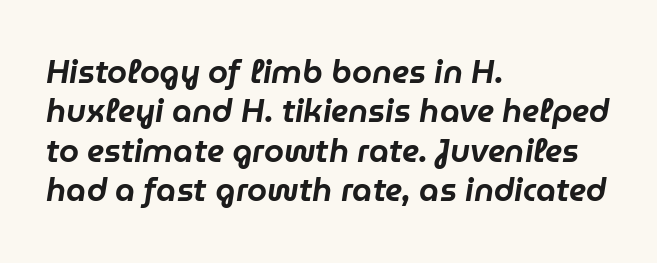
Q: Is the text italic (slanted)? A: Yes, it leans right by about 9 degrees.
Q: Is the text underlined? A: No.
Q: How is the paragraph aligned? A: Left-aligned.
Q: Is the spacing between letters normal or unusually wide? A: Normal.
Q: Width (condensed, normal, or wide)? A: Normal.
Q: Stroke contrast? A: Low.
Q: x-height? A: Medium.
Q: Monospaced? A: No.
